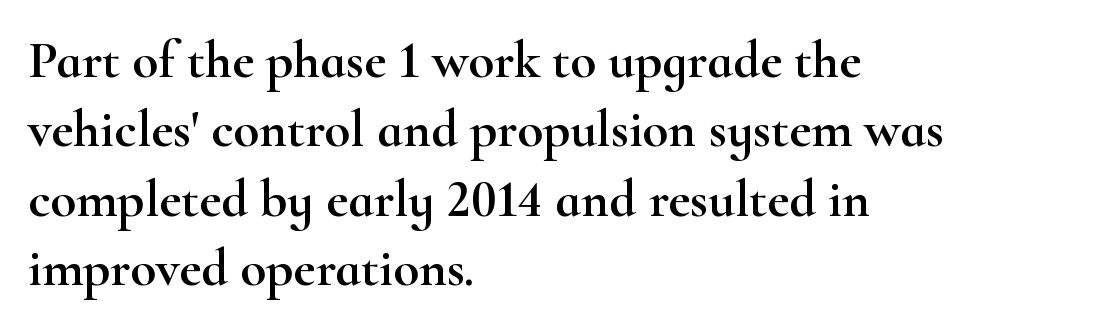
The image shows 53 px wide serif type, upright; set left-aligned, normal line spacing (1.31x), normal letter spacing, not underlined; high stroke contrast and a small x-height.
